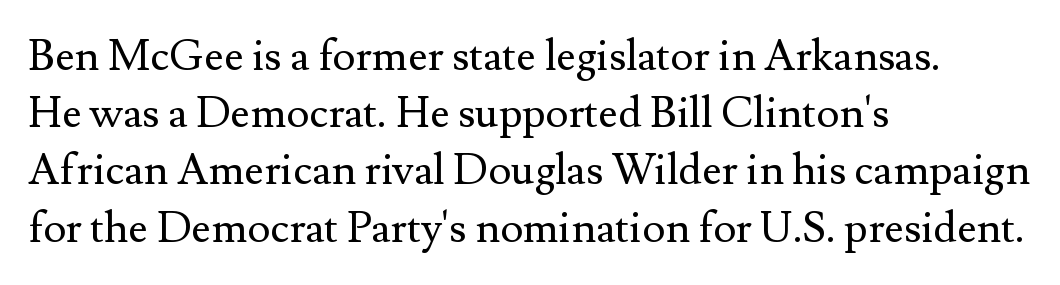
The image shows 43 px regular-weight serif type, upright; set left-aligned, normal line spacing (1.33x), normal letter spacing, not underlined; medium stroke contrast and a small x-height.
